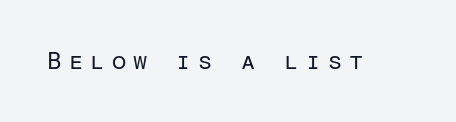
The letterforms sit at book weight or below. Letters rest on an invisible, unmarked baseline. You could only call the tracking loose — the letters float apart. Style check: upright.
